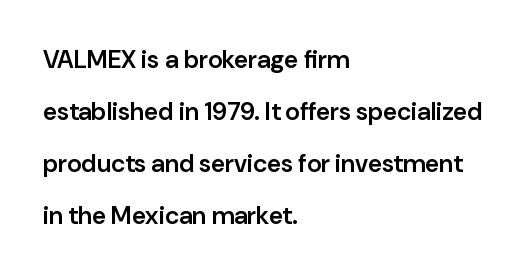
The font is running at a semibold setting, under full bold. The leading is generous, giving the passage an open texture. Letters rest on an invisible, unmarked baseline. Designer's note — italics off, roman on. Compared with typical body copy, the letter spacing here is the same. Caption: multi-line text, flush left, ragged right.
